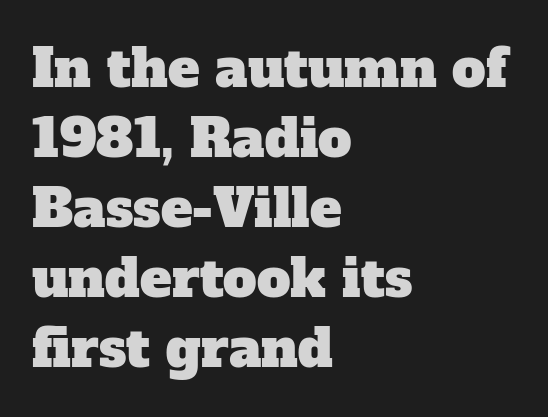
The image shows 53 px serif type; set left-aligned, normal line spacing (1.32x), normal letter spacing, not underlined; low stroke contrast and a medium x-height.
